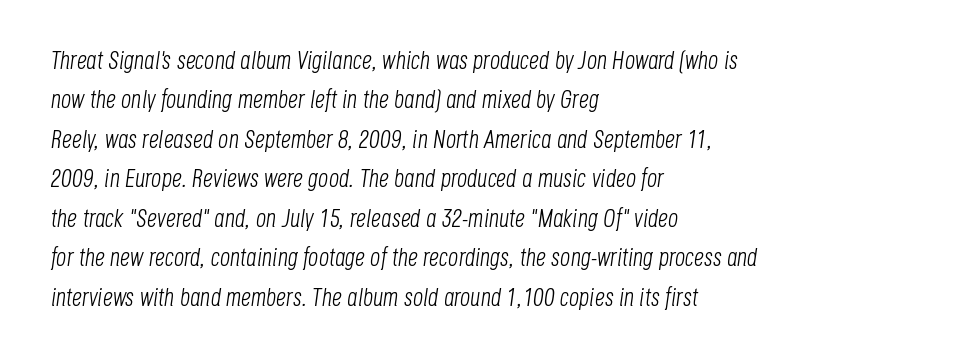
{"italic": "yes", "lean": "right", "slant_degrees": 8, "bold": "no", "underline": "no", "align": "left", "line_spacing": "normal", "line_spacing_ratio": 1.58, "letter_spacing": "normal", "letter_spacing_em": 0.0, "glyph_px": 25}
